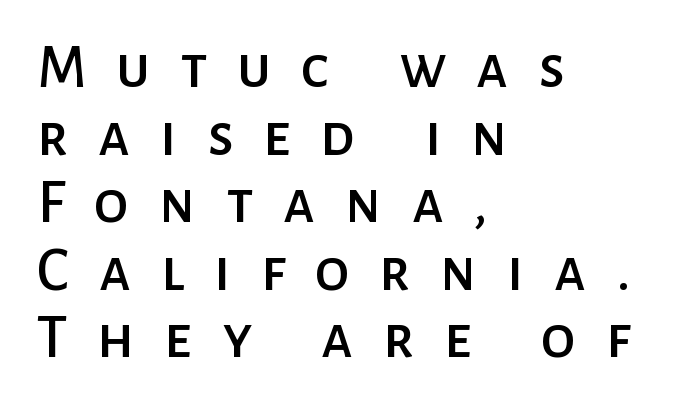
The image shows 62 px sans-serif type, upright; set left-aligned, tight line spacing (1.09x), unusually wide letter spacing (+0.48 em), not underlined; low stroke contrast and a medium x-height.
